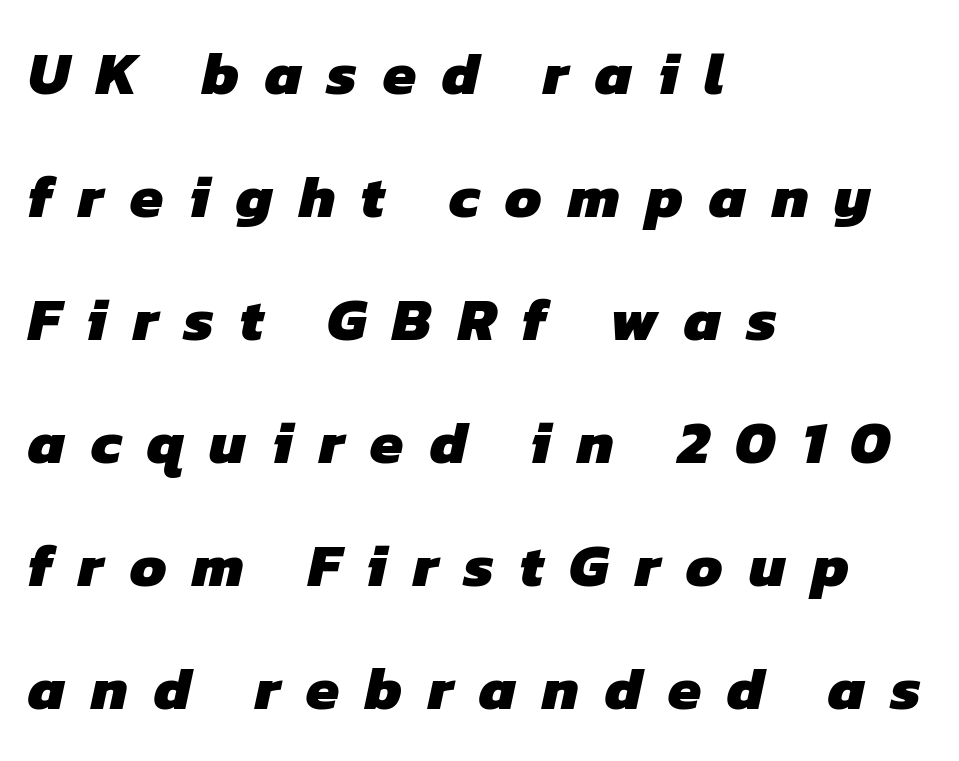
{"serif": "no", "bold": "yes", "weight": "heavy", "width": "normal", "stroke_contrast": "low", "x_height": "medium", "monospaced": "no", "underline": "no", "align": "left", "line_spacing": "loose", "line_spacing_ratio": 2.05, "letter_spacing": "wide", "letter_spacing_em": 0.43, "glyph_px": 60}
